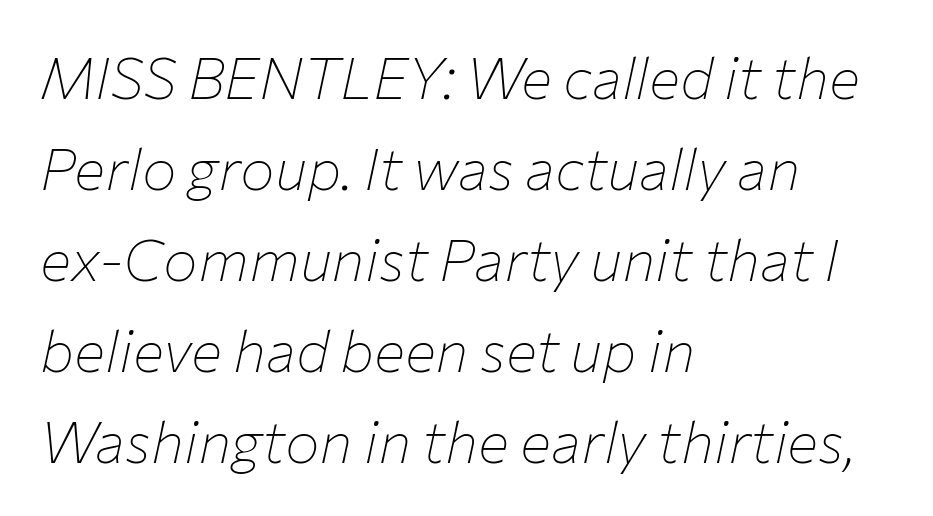
{"italic": "yes", "lean": "right", "slant_degrees": 12, "bold": "no", "weight": "thin", "width": "normal", "stroke_contrast": "low", "x_height": "medium", "monospaced": "no", "underline": "no", "align": "left", "line_spacing": "normal", "line_spacing_ratio": 1.57, "letter_spacing": "normal", "letter_spacing_em": 0.0, "glyph_px": 58}
